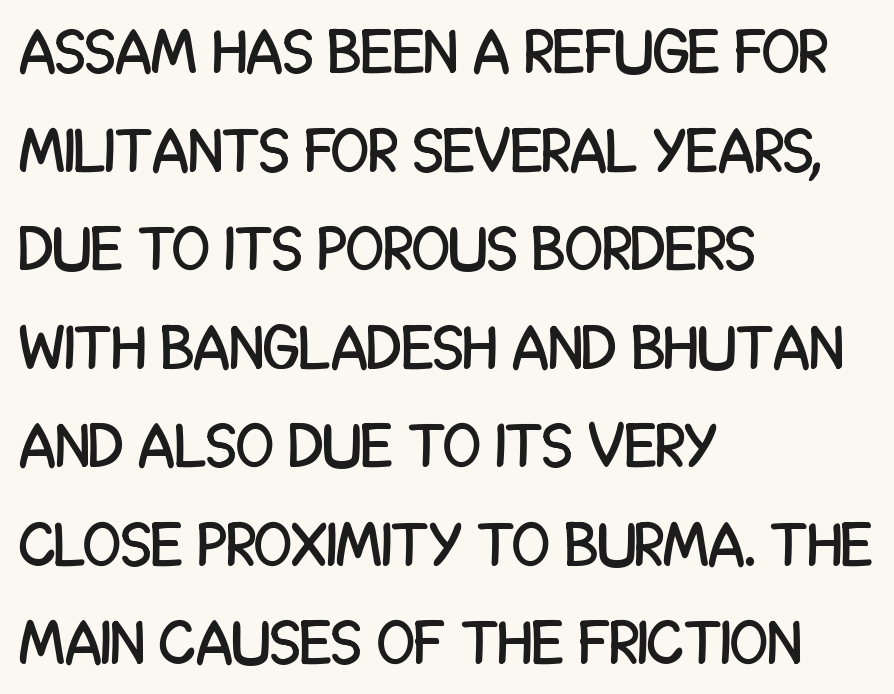
Q: Is the text italic (slanted)? A: No, it is upright.
Q: Is the typeface a serif or a sans-serif typeface? A: Sans-serif.
Q: Is the text underlined? A: No.
Q: How is the paragraph aligned? A: Left-aligned.
Q: Is the spacing between letters normal or unusually wide? A: Normal.
Q: Is the spacing between lines tight, normal or loose? A: Normal.
Q: Width (condensed, normal, or wide)? A: Condensed.
Q: Stroke contrast? A: Low.
Q: x-height? A: Large.
Q: Monospaced? A: No.
